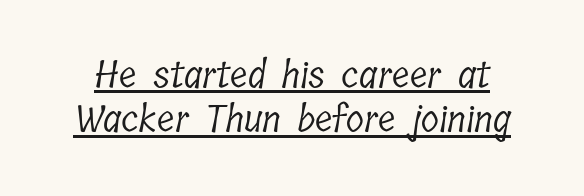
Q: Is the text bold? A: No.
Q: Is the typeface a serif or a sans-serif typeface? A: Serif.
Q: Is the text underlined? A: Yes.
Q: Is the spacing between letters normal or unusually wide? A: Normal.
Q: Width (condensed, normal, or wide)? A: Condensed.
Q: Stroke contrast? A: Low.
Q: x-height? A: Medium.
Q: Monospaced? A: No.
